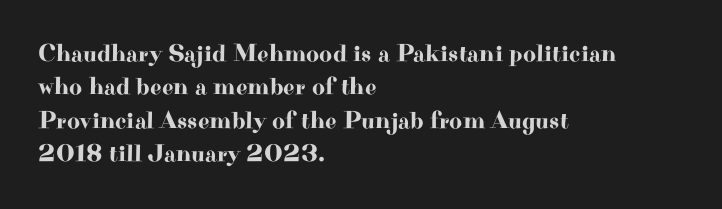
Q: Is the text italic (slanted)? A: No, it is upright.
Q: Is the text underlined? A: No.
Q: How is the paragraph aligned? A: Left-aligned.
Q: Is the spacing between letters normal or unusually wide? A: Normal.
Q: Is the spacing between lines tight, normal or loose? A: Normal.
